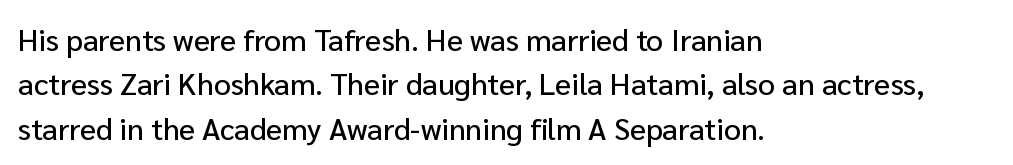
Each letter's strokes conclude bluntly, with no projecting serifs. The letters sit at their default tracking, neither squeezed nor spread. The paragraph shown leans on its left margin. Quick note: underline off.
